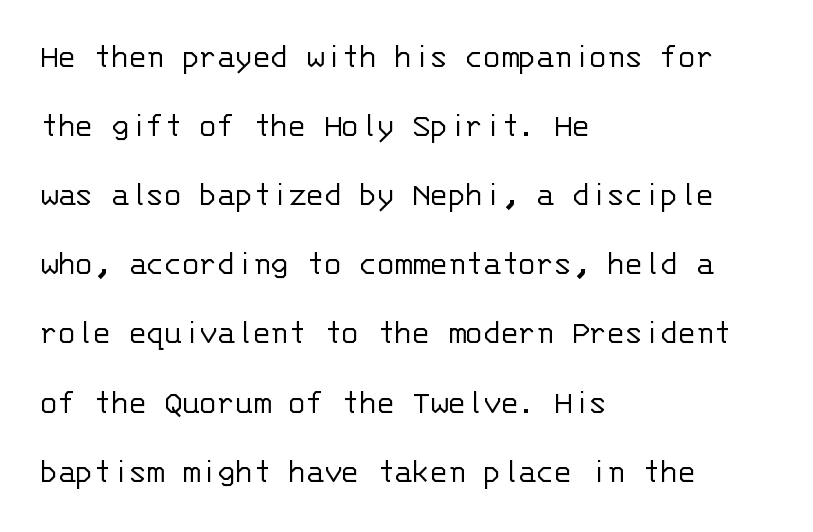
Lines of text with bare space underneath. Vertical stems look standard width or narrower in stroke. The setting favours the left margin, as ordinary paragraphs usually do. Leading is clearly above the norm, producing a sparse column. This rendering leaves character spacing at its baseline value. It's the straight-up-and-down kind of type.
